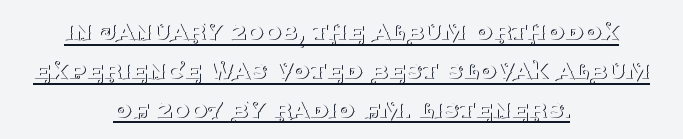
{"serif": "yes", "italic": "no", "bold": "no", "weight": "thin", "width": "normal", "stroke_contrast": "medium", "x_height": "large", "monospaced": "no", "underline": "yes", "align": "center", "line_spacing": "normal", "line_spacing_ratio": 1.34, "letter_spacing": "normal", "letter_spacing_em": 0.0, "glyph_px": 29}
